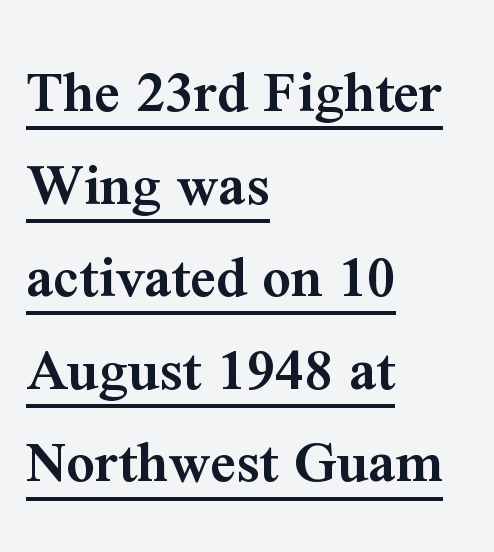
The image shows 63 px semibold serif type, upright; set left-aligned, normal line spacing (1.47x), normal letter spacing, underlined; medium stroke contrast and a medium x-height.
